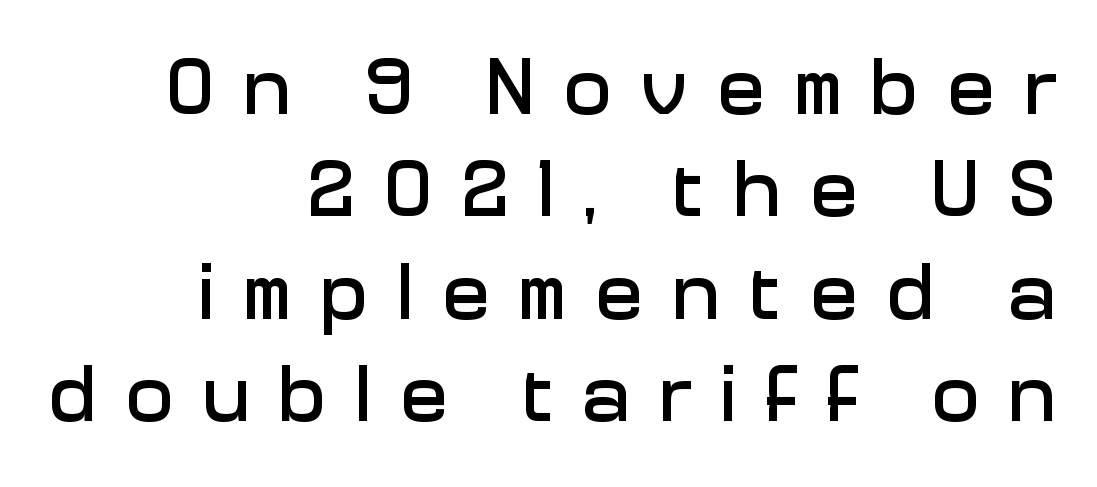
The image shows 80 px sans-serif type, upright; set right-aligned, normal line spacing (1.28x), unusually wide letter spacing (+0.36 em), not underlined; low stroke contrast and a medium x-height.
